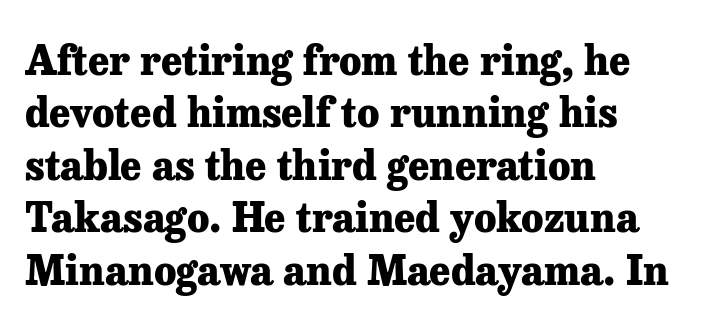
Q: Is the text bold? A: Yes.
Q: Is the text italic (slanted)? A: No, it is upright.
Q: Is the typeface a serif or a sans-serif typeface? A: Serif.
Q: Is the text underlined? A: No.
Q: How is the paragraph aligned? A: Left-aligned.
Q: Is the spacing between letters normal or unusually wide? A: Normal.
Q: Is the spacing between lines tight, normal or loose? A: Normal.
Q: Width (condensed, normal, or wide)? A: Normal.
Q: Stroke contrast? A: Low.
Q: x-height? A: Medium.
Q: Monospaced? A: No.
